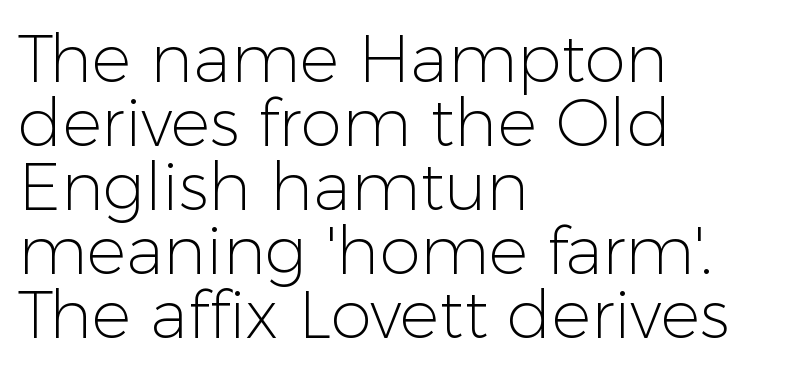
Q: Is the text bold? A: No.
Q: Is the text italic (slanted)? A: No, it is upright.
Q: Is the typeface a serif or a sans-serif typeface? A: Sans-serif.
Q: Is the text underlined? A: No.
Q: How is the paragraph aligned? A: Left-aligned.
Q: Is the spacing between letters normal or unusually wide? A: Normal.
Q: Is the spacing between lines tight, normal or loose? A: Tight.
Q: Width (condensed, normal, or wide)? A: Normal.
Q: Stroke contrast? A: Low.
Q: x-height? A: Medium.
Q: Monospaced? A: No.
